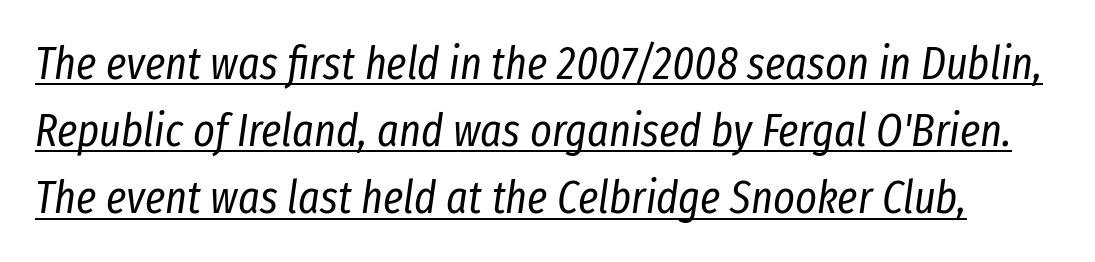
The image shows 46 px regular-weight, condensed type, italic (leaning right); set normal line spacing (1.46x), normal letter spacing, underlined; low stroke contrast and a medium x-height.
